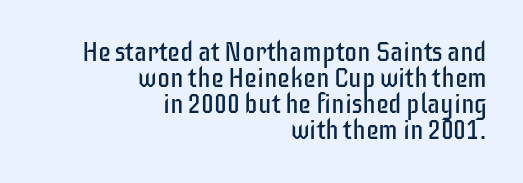
The image shows 26 px text type, upright; set right-aligned, tight line spacing (1.0x), normal letter spacing, not underlined.
